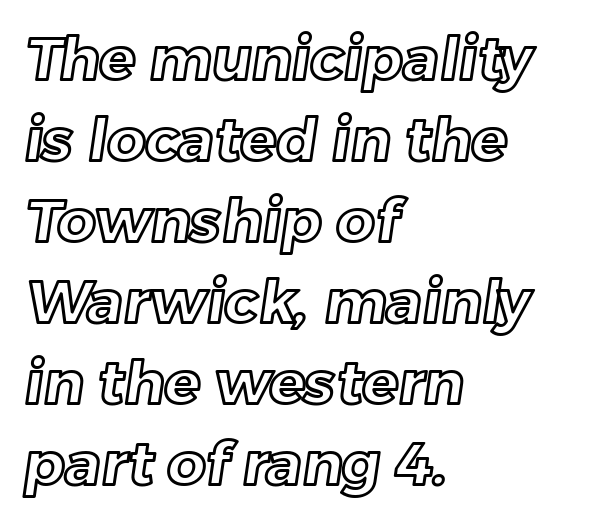
Descenders are the only things crossing below the line. The letters advance in unequal steps, a hallmark of proportional type. Honestly, the letter spacing is just normal — you wouldn't notice it. The ragged edge is on the right, which tells us the setting is flush left. A typesetter would call this leading conventional body-copy spacing.
